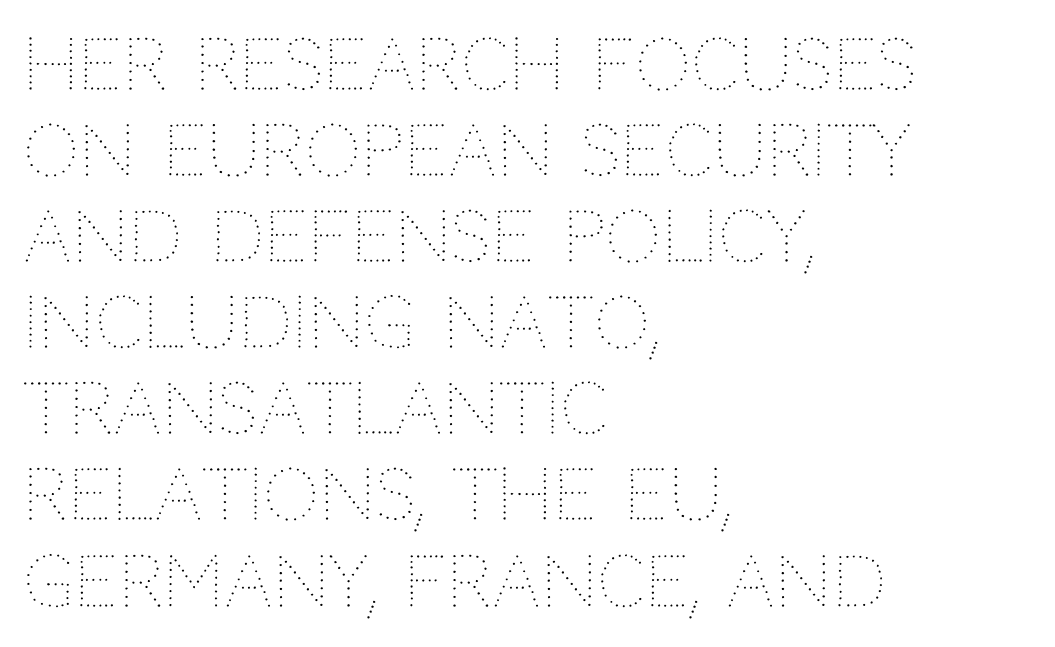
The passage shown is typed in a proportional face where columns would drift. Ascenders rise straight up at ninety degrees. The rendering keeps characters at their native spacing. Lines of text with bare space underneath. Visually the block forms a straight wall on the left and a jagged coastline on the right.
